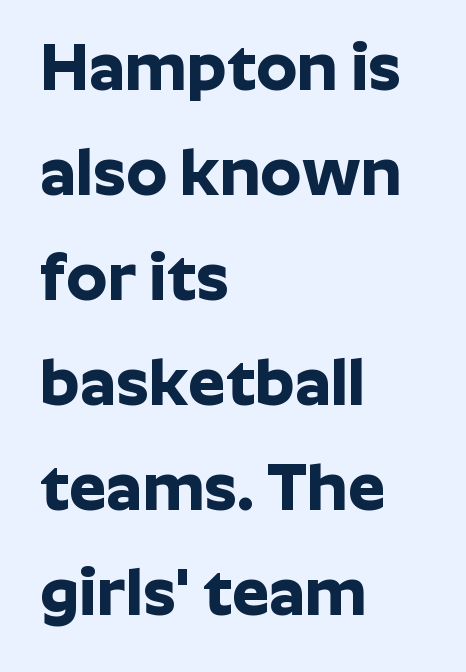
The image shows 66 px bold sans-serif type, upright; set left-aligned, normal line spacing (1.59x), normal letter spacing, not underlined; low stroke contrast and a medium x-height.
